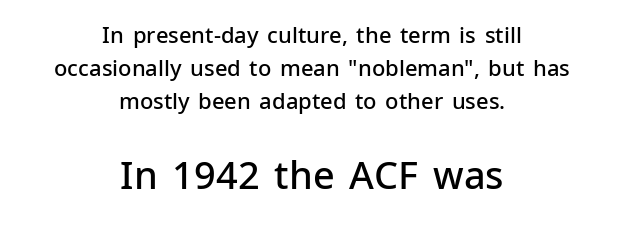
{"serif": "no", "italic": "no", "bold": "semi", "weight": "semibold", "width": "normal", "stroke_contrast": "low", "x_height": "medium", "monospaced": "no", "underline": "no", "align": "center", "line_spacing": "normal", "line_spacing_ratio": 1.49, "letter_spacing": "normal", "letter_spacing_em": 0.0, "larger_block": "second", "size_ratio": 1.73, "glyph_px": 38}
